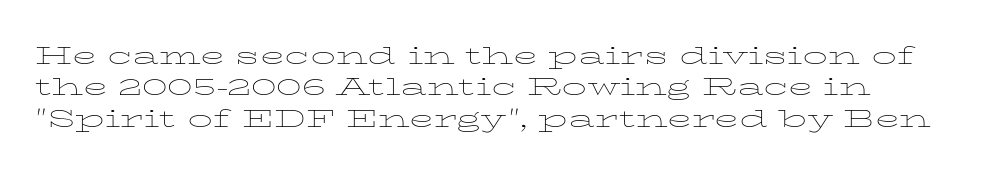
Stems and bowls with no extra thickness — not bold. This sample uses plain, unmodified letter spacing. The string is rendered with underlining switched off. Ordinary non-slanted type is in use.
